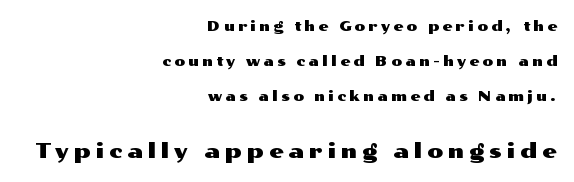
If you squint, the bottom block still reads clearly — it's the larger of the two. Glance below the letters and you will spot only blank space. These lines stack with their right ends in a neat column. Loose tracking; the words dissolve into strings of separated letters.
